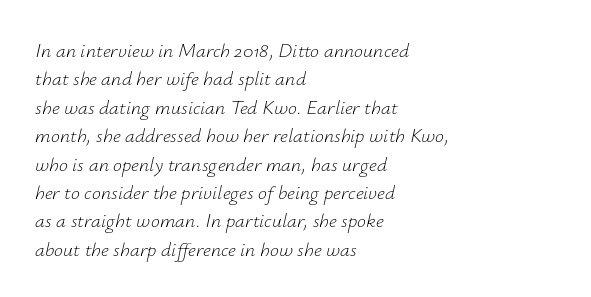
Q: Is the text bold? A: No.
Q: Is the text italic (slanted)? A: Yes, it leans right by about 12 degrees.
Q: Is the text underlined? A: No.
Q: How is the paragraph aligned? A: Left-aligned.
Q: Is the spacing between letters normal or unusually wide? A: Normal.
Q: Is the spacing between lines tight, normal or loose? A: Normal.
